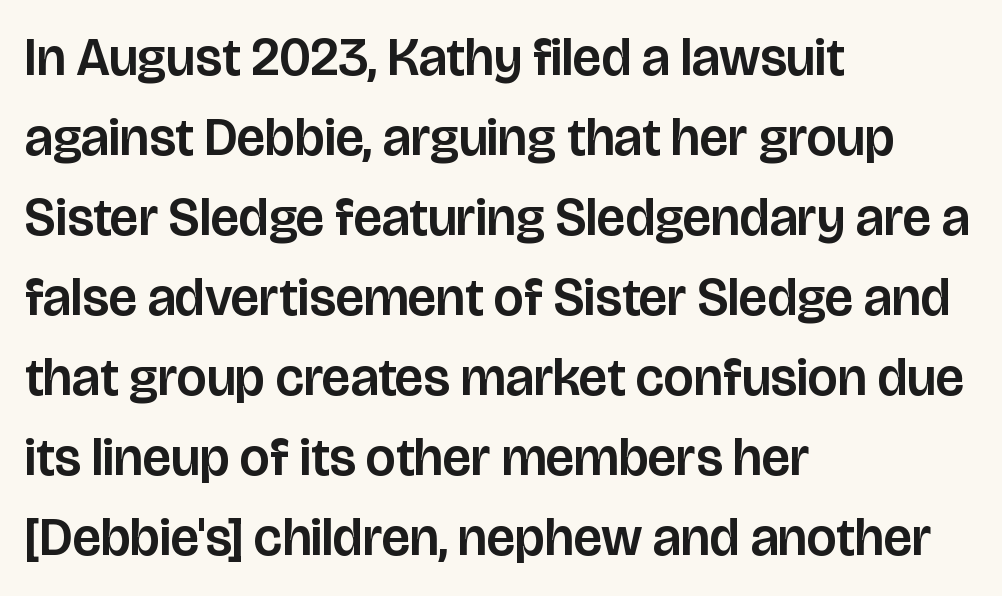
Think of a printed novel: that variable character pitch is what you see here. Rows of type keep a routine distance in the vertical direction. This is sans-serif lettering, the kind often seen on screens and signage. These lines were composed using upright roman letters.
